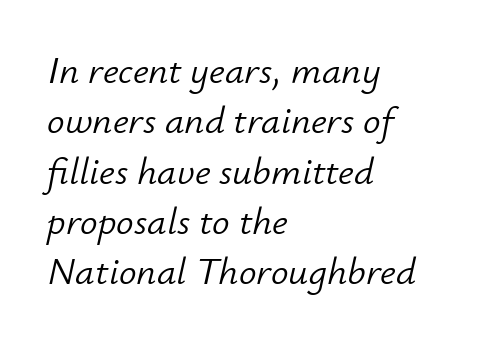
{"italic": "yes", "lean": "right", "slant_degrees": 12, "bold": "no", "weight": "light", "width": "normal", "stroke_contrast": "low", "x_height": "small", "monospaced": "no", "underline": "no", "align": "left", "line_spacing": "normal", "line_spacing_ratio": 1.29, "letter_spacing": "normal", "letter_spacing_em": 0.0, "glyph_px": 39}
